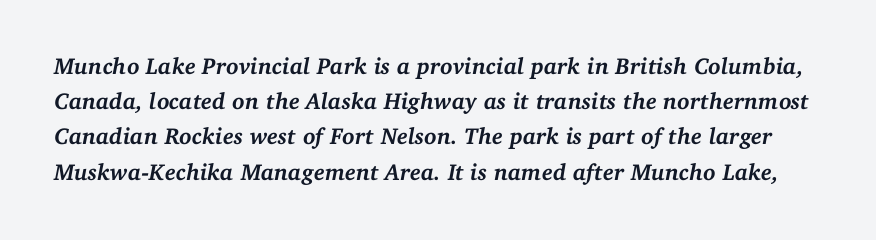
Q: Is the text bold? A: Yes.
Q: Is the text italic (slanted)? A: Yes, it leans right by about 11 degrees.
Q: Is the text underlined? A: No.
Q: Is the spacing between letters normal or unusually wide? A: Normal.
Q: Is the spacing between lines tight, normal or loose? A: Normal.
